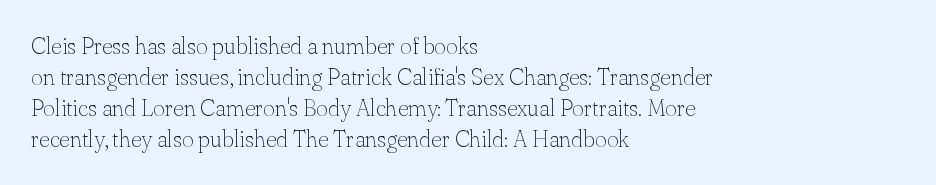
{"italic": "no", "bold": "no", "underline": "no", "align": "left", "line_spacing": "normal", "line_spacing_ratio": 1.35, "letter_spacing": "normal", "letter_spacing_em": 0.0, "glyph_px": 23}
